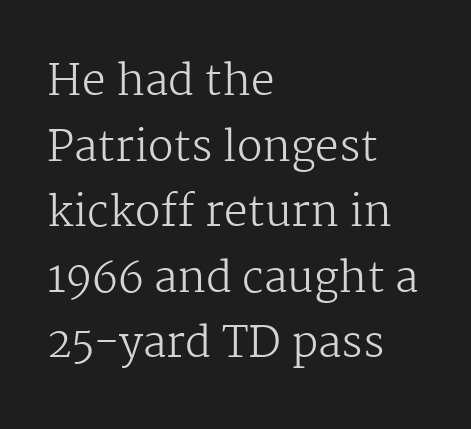
The image shows 42 px regular-weight serif type, upright; set left-aligned, normal line spacing (1.56x), normal letter spacing, not underlined; medium stroke contrast and a medium x-height.
